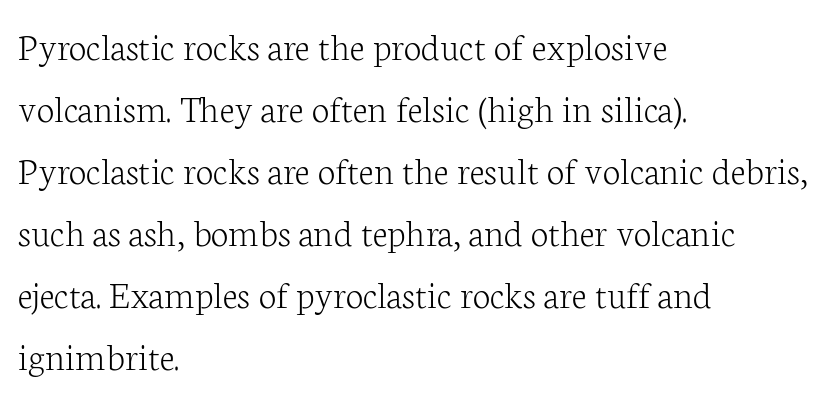
Q: Is the text bold? A: No.
Q: Is the text italic (slanted)? A: No, it is upright.
Q: Is the typeface a serif or a sans-serif typeface? A: Serif.
Q: Is the text underlined? A: No.
Q: How is the paragraph aligned? A: Left-aligned.
Q: Is the spacing between letters normal or unusually wide? A: Normal.
Q: Is the spacing between lines tight, normal or loose? A: Normal.
Q: Width (condensed, normal, or wide)? A: Normal.
Q: Stroke contrast? A: Low.
Q: x-height? A: Medium.
Q: Monospaced? A: No.
